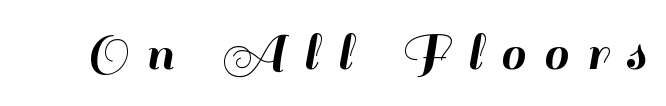
Q: Is the text italic (slanted)? A: Yes.
Q: Is the typeface a serif or a sans-serif typeface? A: Sans-serif.
Q: Is the text underlined? A: No.
Q: Is the spacing between letters normal or unusually wide? A: Unusually wide.
Q: Width (condensed, normal, or wide)? A: Normal.
Q: Stroke contrast? A: High.
Q: x-height? A: Small.
Q: Monospaced? A: No.
